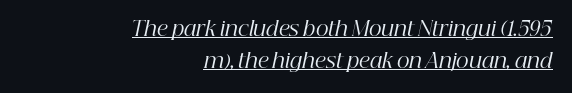
Q: Is the text bold? A: No.
Q: Is the text italic (slanted)? A: Yes, it leans right by about 12 degrees.
Q: Is the text underlined? A: Yes.
Q: How is the paragraph aligned? A: Right-aligned.
Q: Is the spacing between letters normal or unusually wide? A: Normal.
Q: Is the spacing between lines tight, normal or loose? A: Normal.
